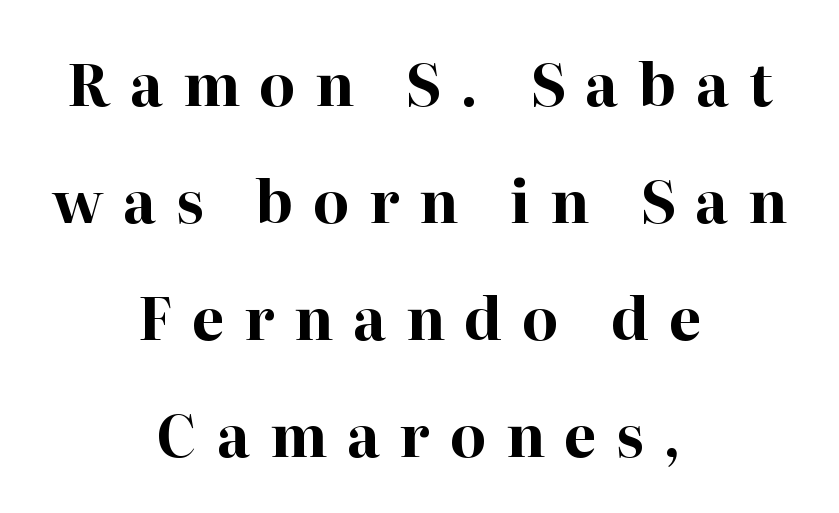
{"serif": "yes", "italic": "no", "bold": "yes", "weight": "bold", "width": "normal", "stroke_contrast": "high", "x_height": "medium", "monospaced": "no", "underline": "no", "align": "center", "line_spacing": "loose", "line_spacing_ratio": 2.02, "letter_spacing": "wide", "letter_spacing_em": 0.34, "glyph_px": 58}
